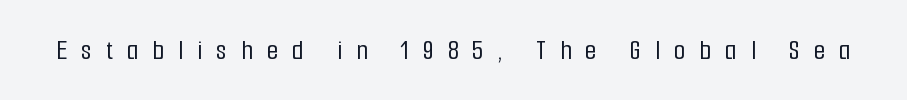
{"serif": "no", "italic": "no", "width": "condensed", "stroke_contrast": "low", "x_height": "medium", "monospaced": "no", "underline": "no", "letter_spacing": "wide", "letter_spacing_em": 0.49, "glyph_px": 29}
